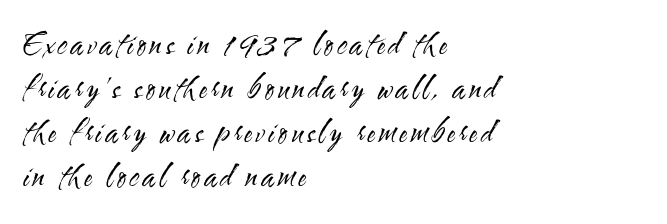
The image shows 31 px regular-weight, condensed sans-serif type; set left-aligned, normal line spacing (1.42x), not underlined; medium stroke contrast and a small x-height.
